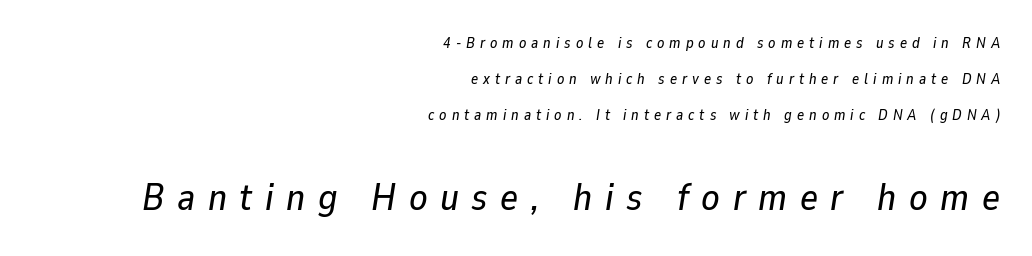
{"italic": "yes", "lean": "right", "slant_degrees": 9, "width": "normal", "stroke_contrast": "low", "x_height": "medium", "monospaced": "no", "underline": "no", "align": "right", "line_spacing": "loose", "line_spacing_ratio": 2.41, "letter_spacing": "wide", "letter_spacing_em": 0.33, "larger_block": "second", "size_ratio": 2.53, "glyph_px": 38}
